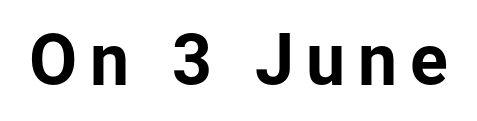
{"serif": "no", "italic": "no", "width": "normal", "stroke_contrast": "low", "x_height": "medium", "monospaced": "no", "underline": "no", "glyph_px": 70}
